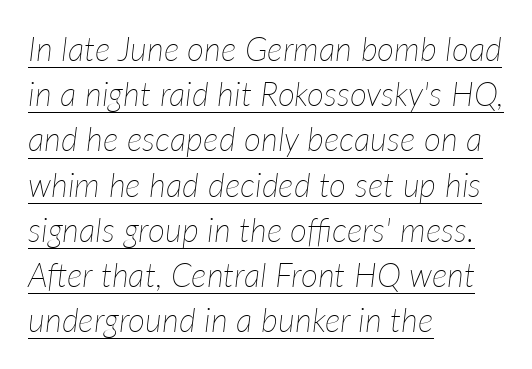
The image shows 33 px thin type, italic (leaning right); set left-aligned, normal line spacing (1.37x), normal letter spacing, underlined; low stroke contrast and a medium x-height.
